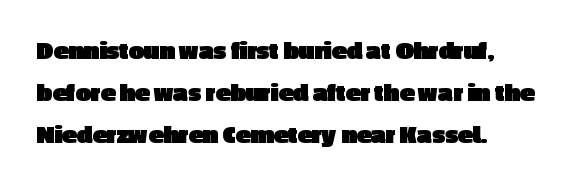
{"italic": "no", "bold": "yes", "underline": "no", "line_spacing": "normal", "line_spacing_ratio": 1.56, "letter_spacing": "normal", "letter_spacing_em": 0.0, "glyph_px": 27}
